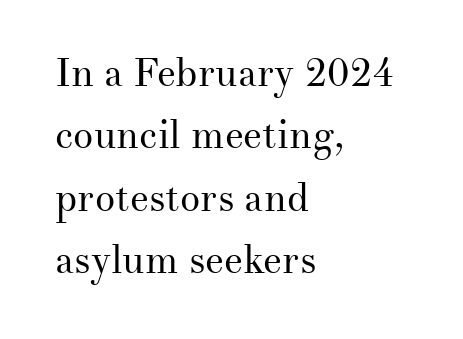
Designer's note — italics off, roman on. Is this a sans? No — the strokes have serifs. Is the block centered? No — it sits flush against the left margin. Horizontal bands of white between lines are of average thickness.
